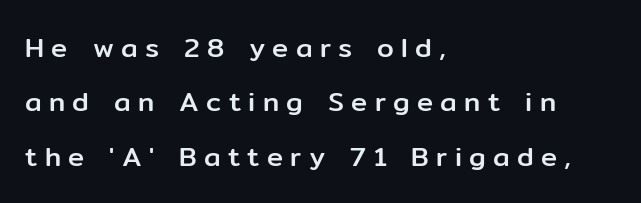
Q: Is the text italic (slanted)? A: No, it is upright.
Q: Is the text underlined? A: No.
Q: How is the paragraph aligned? A: Left-aligned.
Q: Is the spacing between letters normal or unusually wide? A: Unusually wide.
Q: Is the spacing between lines tight, normal or loose? A: Loose.
